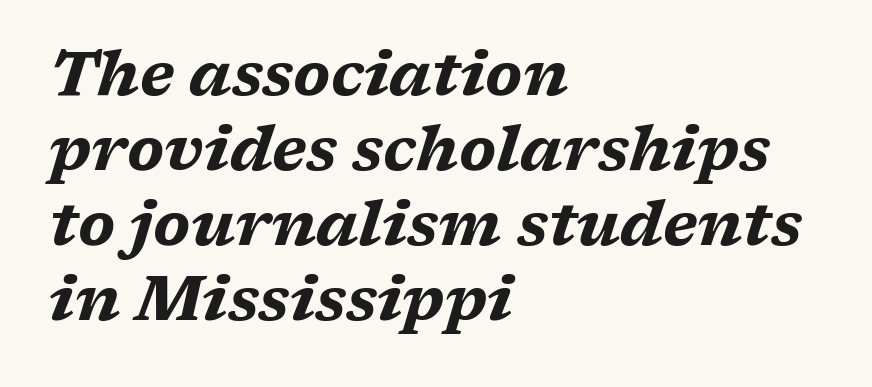
Bare-footed words on every line. The letters are bold, with thick, heavy strokes. Tracking here is standard; glyphs follow each other at the usual distance. Looking at the ascenders, they clearly lean.
